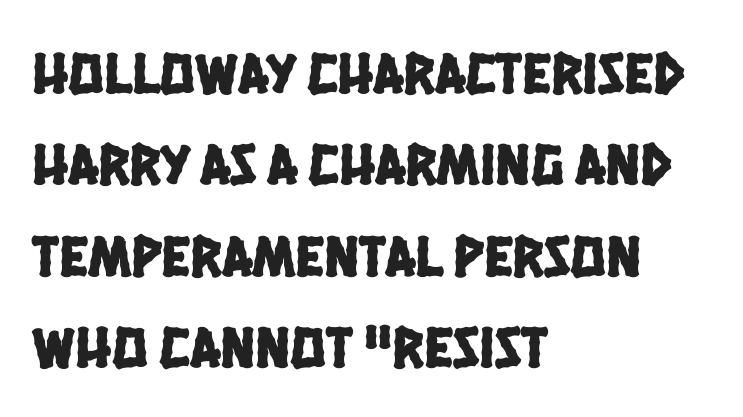
The image shows 59 px condensed sans-serif type; set left-aligned, normal line spacing (1.55x), normal letter spacing, not underlined; low stroke contrast and a large x-height.
